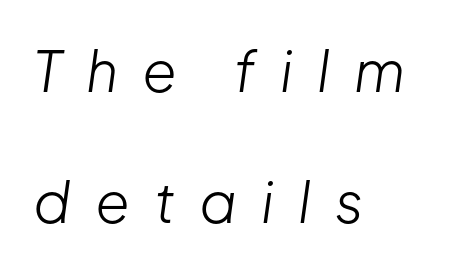
{"italic": "yes", "lean": "right", "slant_degrees": 8, "bold": "no", "weight": "light", "width": "normal", "stroke_contrast": "low", "x_height": "medium", "monospaced": "no", "underline": "no", "align": "left", "line_spacing": "loose", "line_spacing_ratio": 2.34, "letter_spacing": "wide", "letter_spacing_em": 0.43, "glyph_px": 56}
